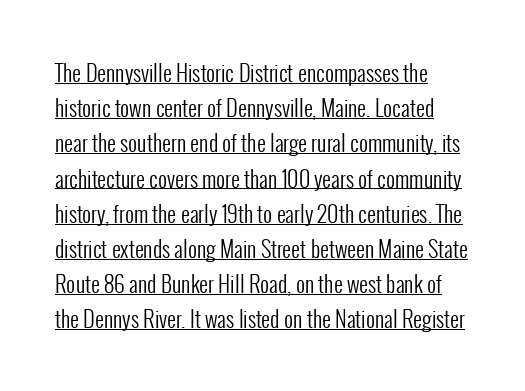
{"italic": "no", "bold": "no", "underline": "yes", "align": "left", "line_spacing": "normal", "line_spacing_ratio": 1.6, "letter_spacing": "normal", "letter_spacing_em": 0.0, "glyph_px": 22}
